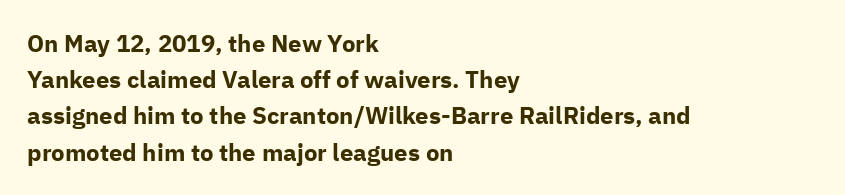
The vertical gap from one line to the next is medium. In terms of posture, this sample is upright. Look at the stroke-to-counter ratio: heavy, a bold. Clear beneath every line of the passage. Casual observation: everything's shoved over to the left. You could call the tracking neutral — neither tight nor loose.
